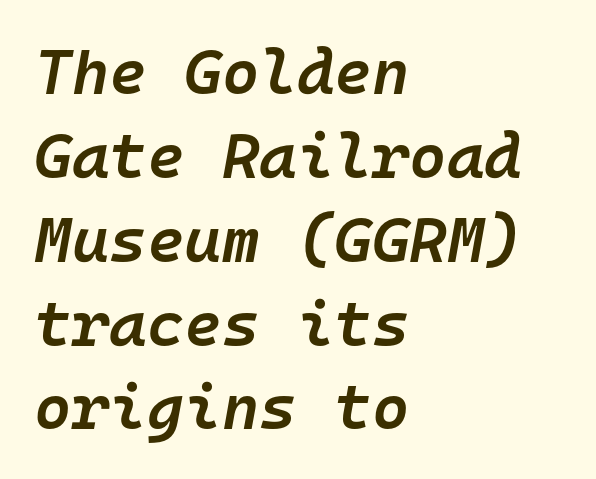
The image shows 64 px semibold type, italic (leaning right), monospaced; set left-aligned, normal line spacing (1.31x), normal letter spacing, not underlined; low stroke contrast and a medium x-height.
